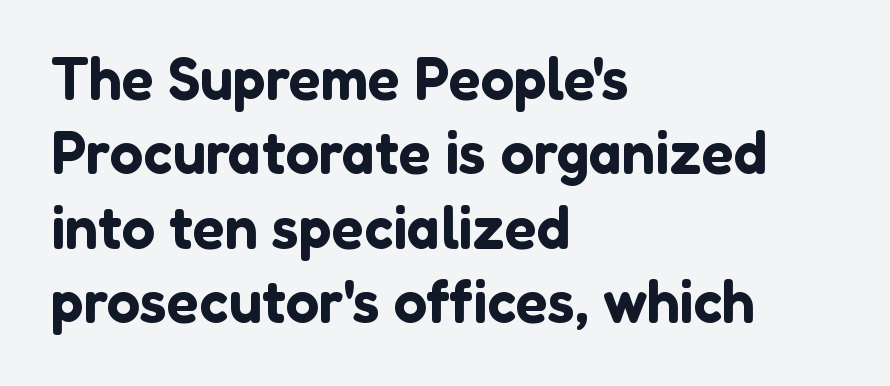
{"serif": "no", "italic": "no", "width": "normal", "stroke_contrast": "low", "x_height": "medium", "monospaced": "no", "underline": "no", "align": "left", "line_spacing": "normal", "line_spacing_ratio": 1.26, "letter_spacing": "normal", "letter_spacing_em": 0.0, "glyph_px": 59}
